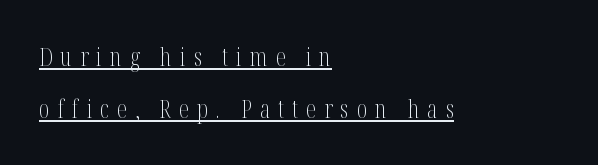
The lettering holds an erect, upright posture throughout. If you measured baseline to baseline, you'd find a long distance. Each word looks stretched out because of the extra space between its letters. The strokes carry an ordinary text weight at most. Where is the straight margin? On the left.
